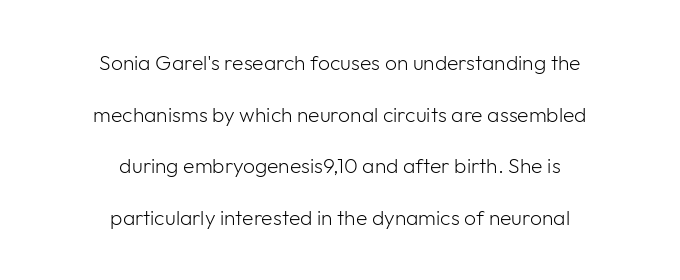
{"italic": "no", "bold": "no", "underline": "no", "align": "center", "line_spacing": "loose", "line_spacing_ratio": 2.46, "letter_spacing": "normal", "letter_spacing_em": 0.0, "glyph_px": 21}
